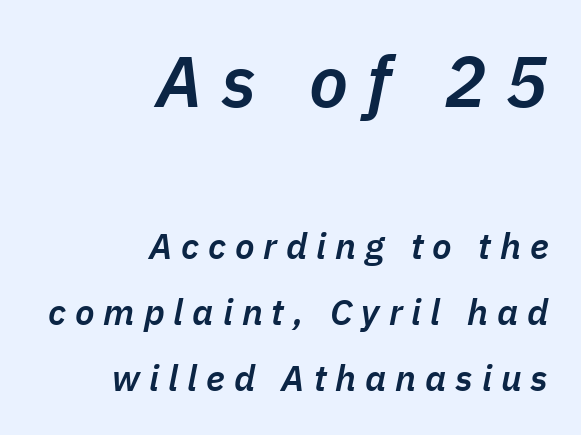
The composition opens big and finishes small. The letters advance in unequal steps, a hallmark of proportional type. All the whitespace from short lines collects on the left. The axis of the letterforms is tilted away from vertical. The zone under the glyphs is completely vacant. The face used here is a semibold: visibly heavier than regular, lighter than bold.
